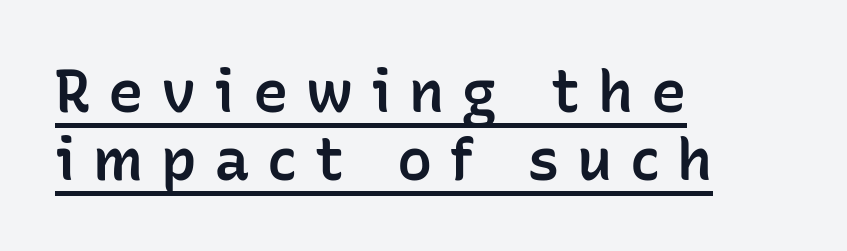
{"serif": "no", "italic": "no", "bold": "semi", "weight": "semibold", "width": "normal", "stroke_contrast": "low", "x_height": "medium", "monospaced": "no", "underline": "yes", "align": "left", "line_spacing_ratio": 1.16, "letter_spacing": "wide", "letter_spacing_em": 0.3, "glyph_px": 59}
